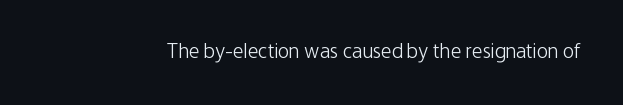
Q: Is the text bold? A: No.
Q: Is the text italic (slanted)? A: No, it is upright.
Q: Is the text underlined? A: No.
Q: Is the spacing between letters normal or unusually wide? A: Normal.
